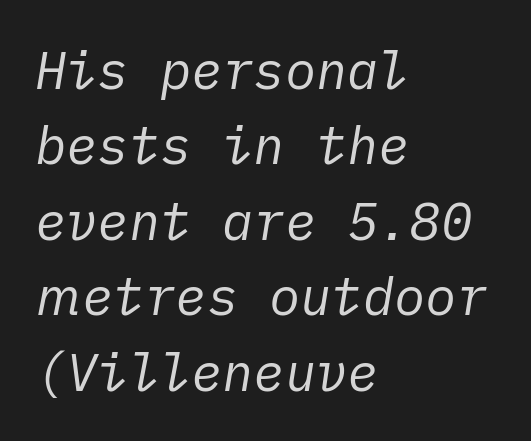
Q: Is the text bold? A: No.
Q: Is the text italic (slanted)? A: Yes, it leans right by about 10 degrees.
Q: Is the text underlined? A: No.
Q: How is the paragraph aligned? A: Left-aligned.
Q: Is the spacing between letters normal or unusually wide? A: Normal.
Q: Is the spacing between lines tight, normal or loose? A: Normal.
Q: Width (condensed, normal, or wide)? A: Normal.
Q: Stroke contrast? A: Low.
Q: x-height? A: Medium.
